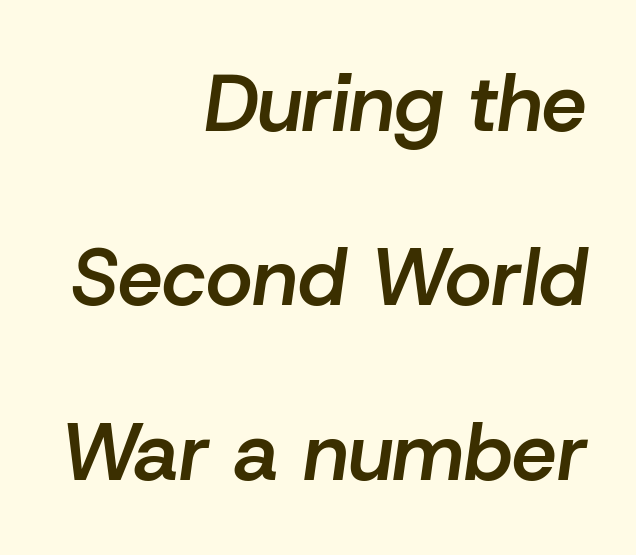
The image shows 80 px semibold type, italic (leaning right); set right-aligned, loose line spacing (2.18x), normal letter spacing, not underlined; low stroke contrast and a medium x-height.
